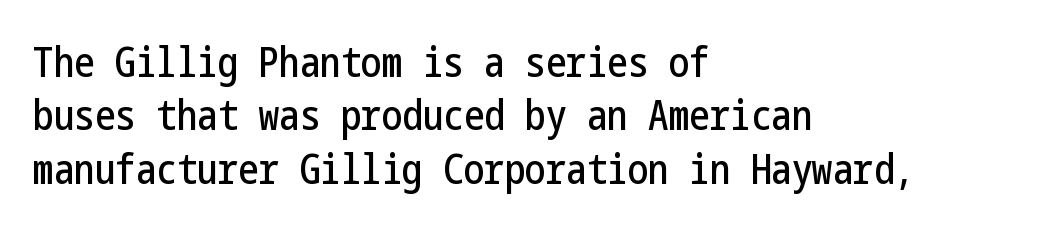
Q: Is the text italic (slanted)? A: No, it is upright.
Q: Is the typeface a serif or a sans-serif typeface? A: Sans-serif.
Q: Is the text underlined? A: No.
Q: How is the paragraph aligned? A: Left-aligned.
Q: Is the spacing between letters normal or unusually wide? A: Normal.
Q: Is the spacing between lines tight, normal or loose? A: Normal.
Q: Width (condensed, normal, or wide)? A: Condensed.
Q: Stroke contrast? A: Low.
Q: x-height? A: Medium.
